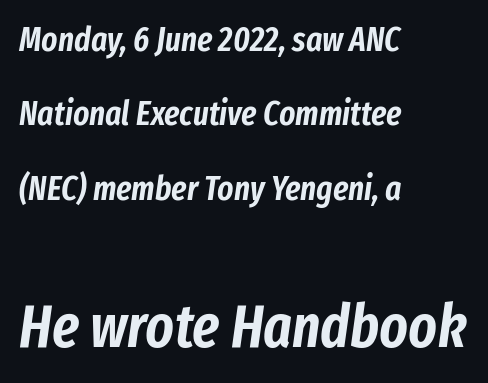
Q: Is the text italic (slanted)? A: Yes, it leans right by about 8 degrees.
Q: Is the text underlined? A: No.
Q: How is the paragraph aligned? A: Left-aligned.
Q: Is the spacing between letters normal or unusually wide? A: Normal.
Q: Is the spacing between lines tight, normal or loose? A: Loose.
Q: Which block of text is set in a larger size, the first (top) or the second (bottom)? A: The second (bottom) one.
Q: Width (condensed, normal, or wide)? A: Condensed.
Q: Stroke contrast? A: Low.
Q: x-height? A: Medium.
Q: Monospaced? A: No.
